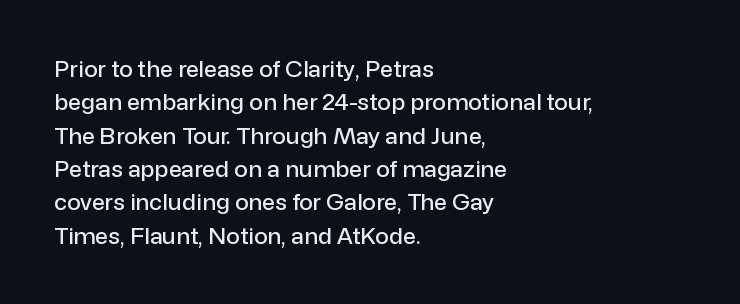
The rendering uses a moderate line-height, typical for paragraphs. These lines were composed using upright roman letters. The gaps between neighbouring characters are ordinary and unremarkable. Has an underline been added? It has not. Line starts are locked; line ends wander.
